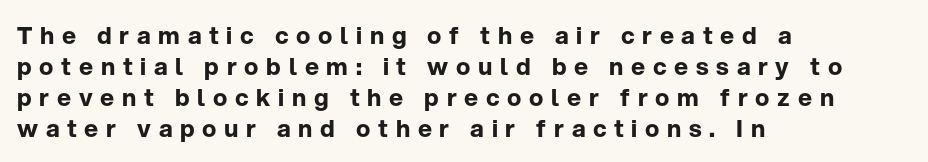
The image shows 24 px bold type, upright; set left-aligned, normal line spacing (1.29x), unusually wide letter spacing (+0.32 em), not underlined.
